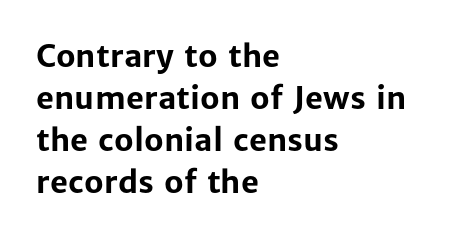
Q: Is the text bold? A: Yes.
Q: Is the text italic (slanted)? A: No, it is upright.
Q: Is the typeface a serif or a sans-serif typeface? A: Sans-serif.
Q: Is the text underlined? A: No.
Q: How is the paragraph aligned? A: Left-aligned.
Q: Is the spacing between letters normal or unusually wide? A: Normal.
Q: Is the spacing between lines tight, normal or loose? A: Normal.
Q: Width (condensed, normal, or wide)? A: Normal.
Q: Stroke contrast? A: Low.
Q: x-height? A: Medium.
Q: Monospaced? A: No.
